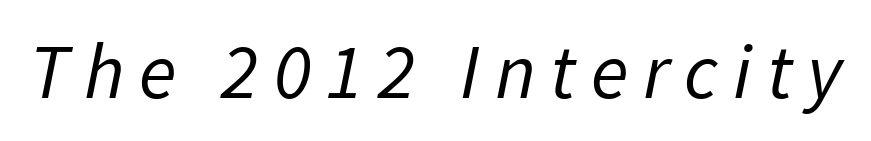
The image shows 78 px regular-weight type, italic (leaning right); set not underlined; low stroke contrast and a medium x-height.
